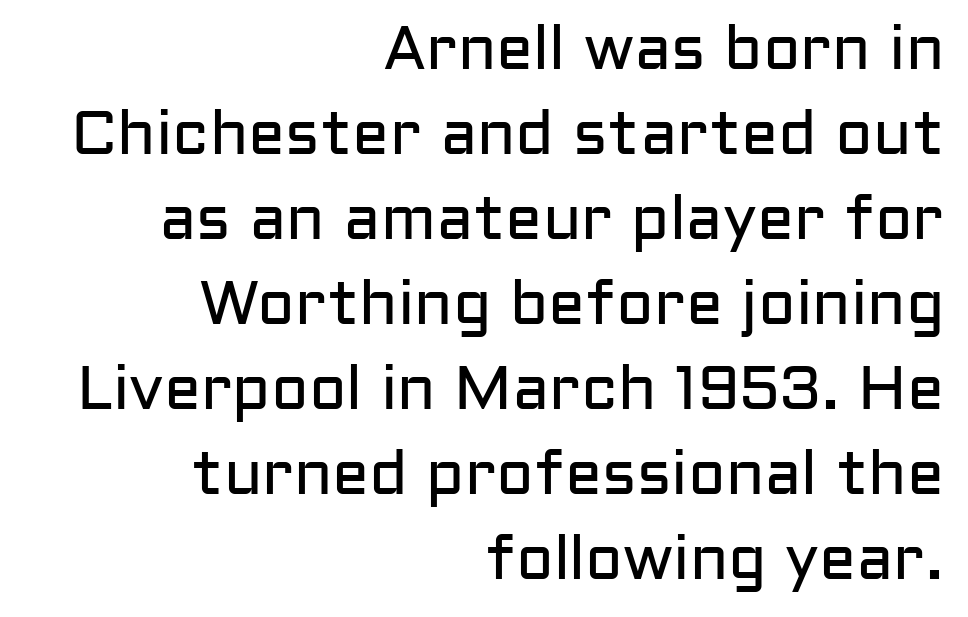
{"serif": "no", "italic": "no", "bold": "no", "weight": "regular", "width": "normal", "stroke_contrast": "low", "x_height": "medium", "monospaced": "no", "underline": "no", "align": "right", "line_spacing": "normal", "line_spacing_ratio": 1.37, "letter_spacing": "normal", "letter_spacing_em": 0.0, "glyph_px": 62}
